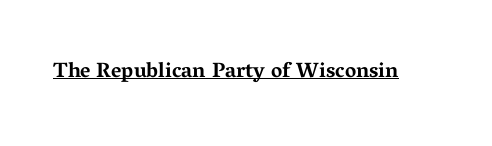
The image shows 21 px bold type, upright; set normal letter spacing, underlined.
